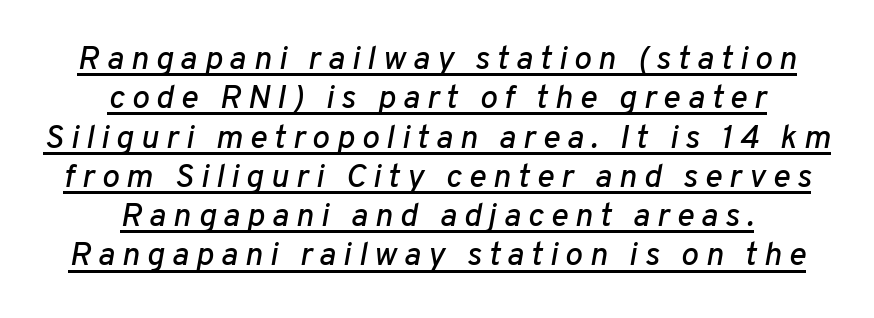
Q: Is the text italic (slanted)? A: Yes, it leans right by about 10 degrees.
Q: Is the text underlined? A: Yes.
Q: How is the paragraph aligned? A: Centered.
Q: Is the spacing between letters normal or unusually wide? A: Unusually wide.
Q: Width (condensed, normal, or wide)? A: Normal.
Q: Stroke contrast? A: Low.
Q: x-height? A: Medium.
Q: Monospaced? A: No.
